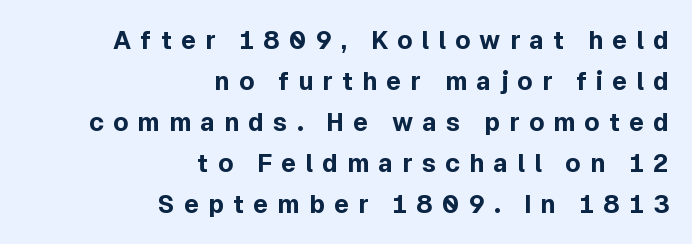
{"italic": "no", "bold": "yes", "underline": "no", "align": "right", "line_spacing": "normal", "line_spacing_ratio": 1.64, "letter_spacing": "wide", "letter_spacing_em": 0.36, "glyph_px": 25}
